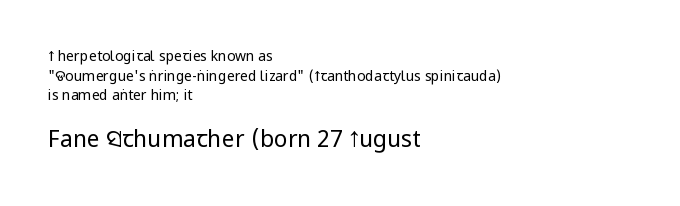
{"italic": "no", "bold": "no", "underline": "no", "align": "left", "line_spacing": "normal", "line_spacing_ratio": 1.4, "letter_spacing": "normal", "letter_spacing_em": 0.0, "larger_block": "second", "size_ratio": 1.64, "glyph_px": 23}
